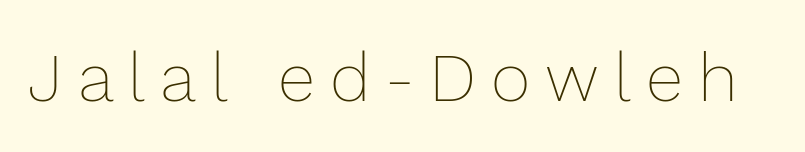
The image shows 68 px thin type, upright; set unusually wide letter spacing (+0.22 em), not underlined; low stroke contrast and a medium x-height.
